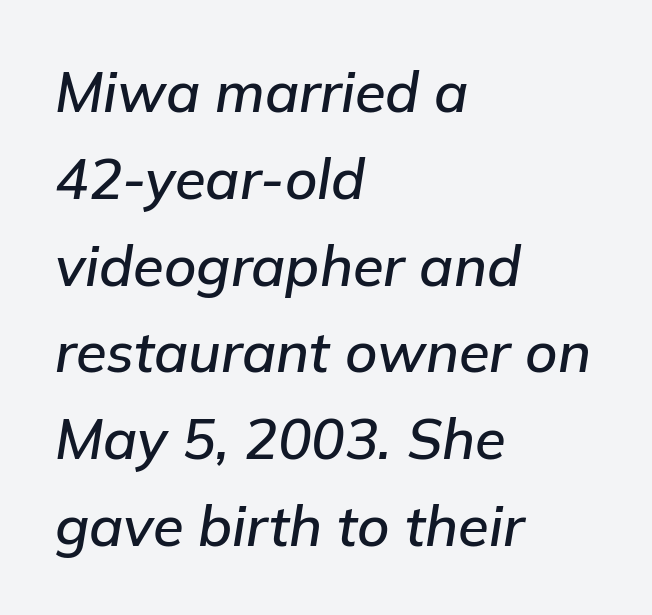
The image shows 56 px text type, italic (leaning right); set left-aligned, normal line spacing (1.55x), normal letter spacing, not underlined; low stroke contrast and a medium x-height.
